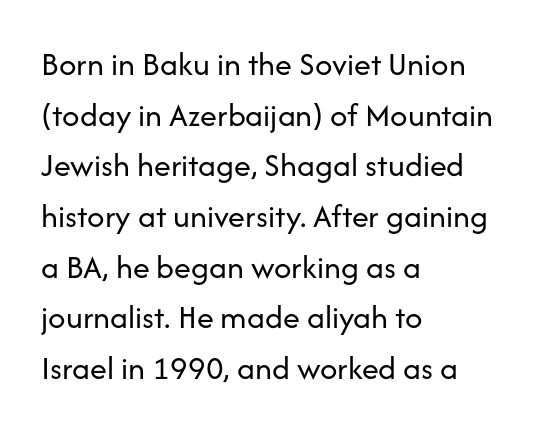
The image shows 34 px regular-weight sans-serif type, upright; set left-aligned, normal line spacing (1.49x), normal letter spacing, not underlined; low stroke contrast and a medium x-height.
